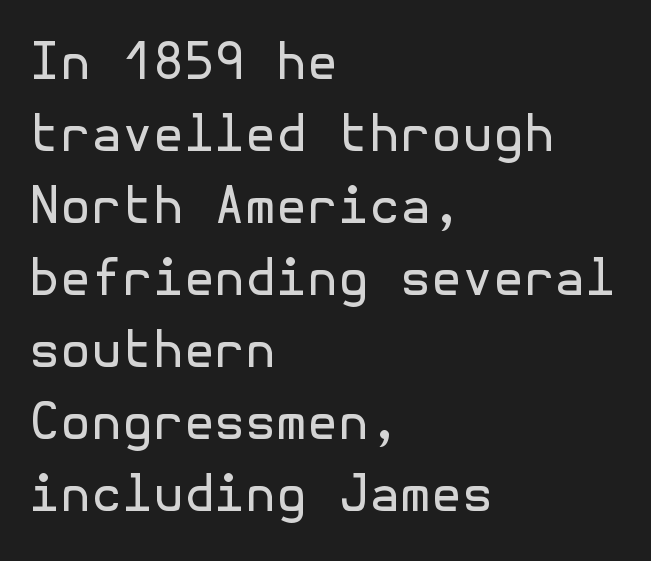
Q: Is the text bold? A: No.
Q: Is the text italic (slanted)? A: No, it is upright.
Q: Is the typeface a serif or a sans-serif typeface? A: Sans-serif.
Q: Is the text underlined? A: No.
Q: How is the paragraph aligned? A: Left-aligned.
Q: Is the spacing between letters normal or unusually wide? A: Normal.
Q: Is the spacing between lines tight, normal or loose? A: Normal.
Q: Width (condensed, normal, or wide)? A: Normal.
Q: x-height? A: Medium.
